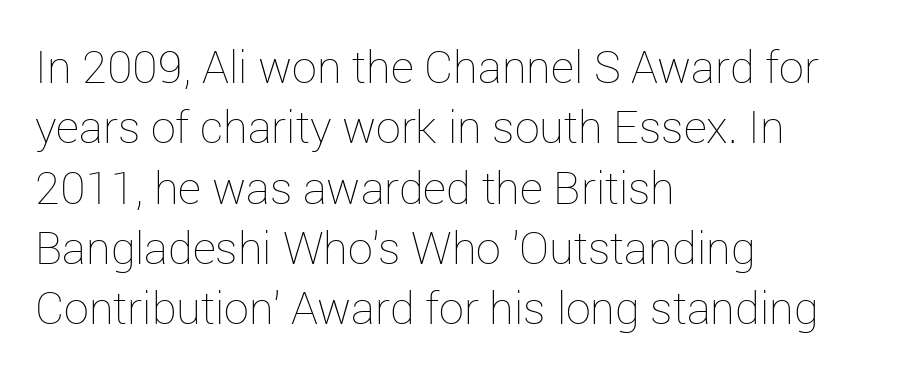
{"italic": "no", "bold": "no", "weight": "thin", "width": "normal", "stroke_contrast": "low", "x_height": "medium", "monospaced": "no", "underline": "no", "align": "left", "line_spacing": "normal", "line_spacing_ratio": 1.34, "letter_spacing": "normal", "letter_spacing_em": 0.0, "glyph_px": 45}
